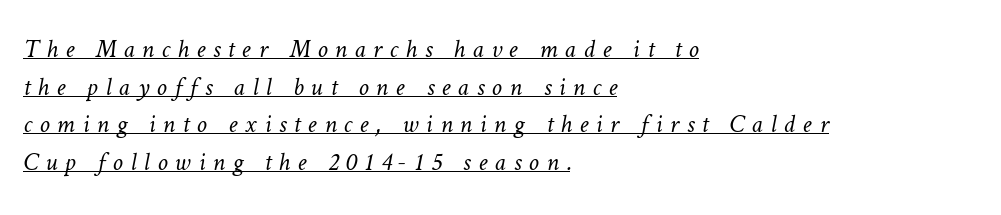
The image shows 26 px text type; set left-aligned, normal line spacing (1.45x), unusually wide letter spacing (+0.28 em), underlined.
